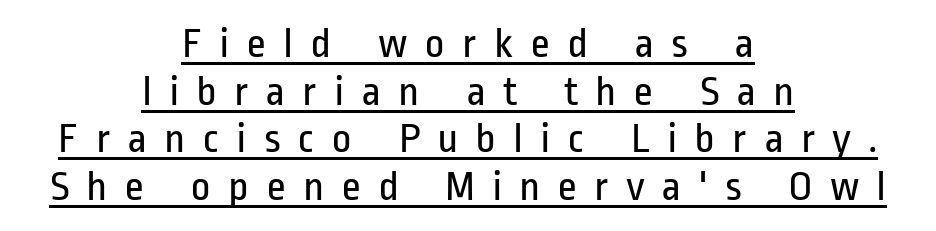
{"serif": "no", "italic": "no", "bold": "no", "weight": "regular", "width": "condensed", "stroke_contrast": "low", "x_height": "medium", "monospaced": "no", "underline": "yes", "align": "center", "line_spacing": "tight", "line_spacing_ratio": 1.11, "letter_spacing": "wide", "letter_spacing_em": 0.39, "glyph_px": 43}
